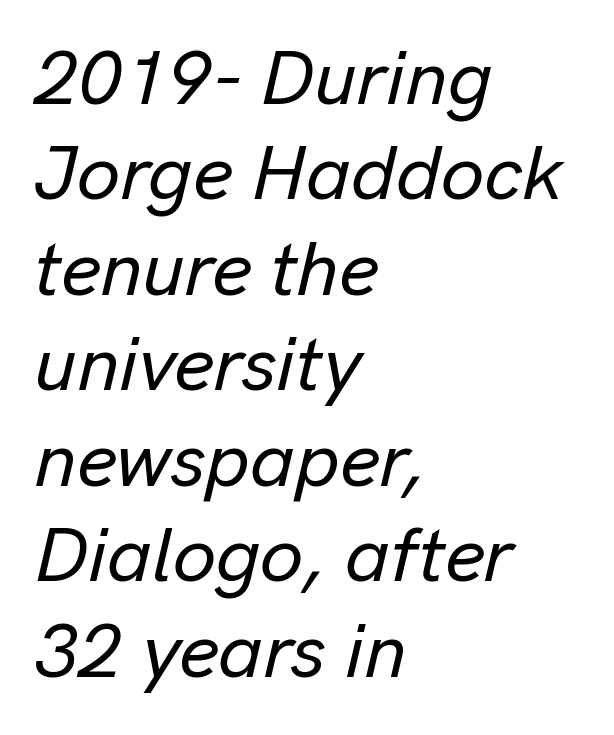
The image shows 77 px text type, italic (leaning right); set left-aligned, line spacing 1.24x, normal letter spacing, not underlined; low stroke contrast and a medium x-height.
